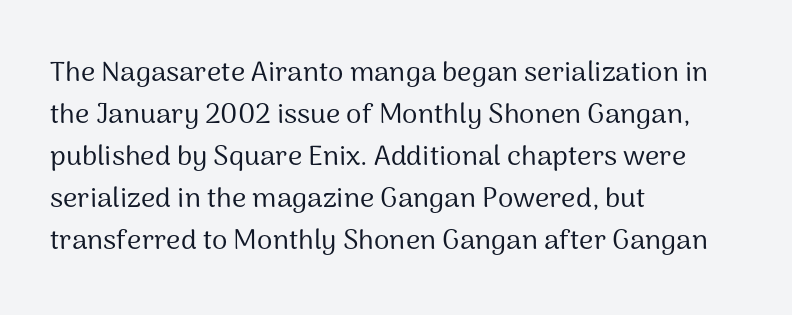
{"serif": "no", "italic": "no", "bold": "no", "weight": "regular", "width": "normal", "stroke_contrast": "medium", "x_height": "medium", "monospaced": "no", "underline": "no", "align": "left", "line_spacing": "normal", "line_spacing_ratio": 1.5, "letter_spacing": "normal", "letter_spacing_em": 0.0, "glyph_px": 28}
